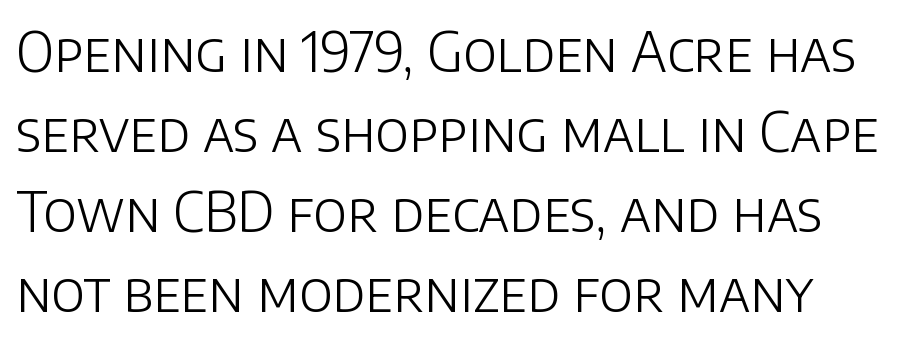
{"serif": "no", "italic": "no", "bold": "no", "weight": "light", "width": "normal", "stroke_contrast": "low", "x_height": "large", "monospaced": "no", "underline": "no", "line_spacing": "normal", "line_spacing_ratio": 1.48, "letter_spacing": "normal", "letter_spacing_em": 0.0, "glyph_px": 54}
